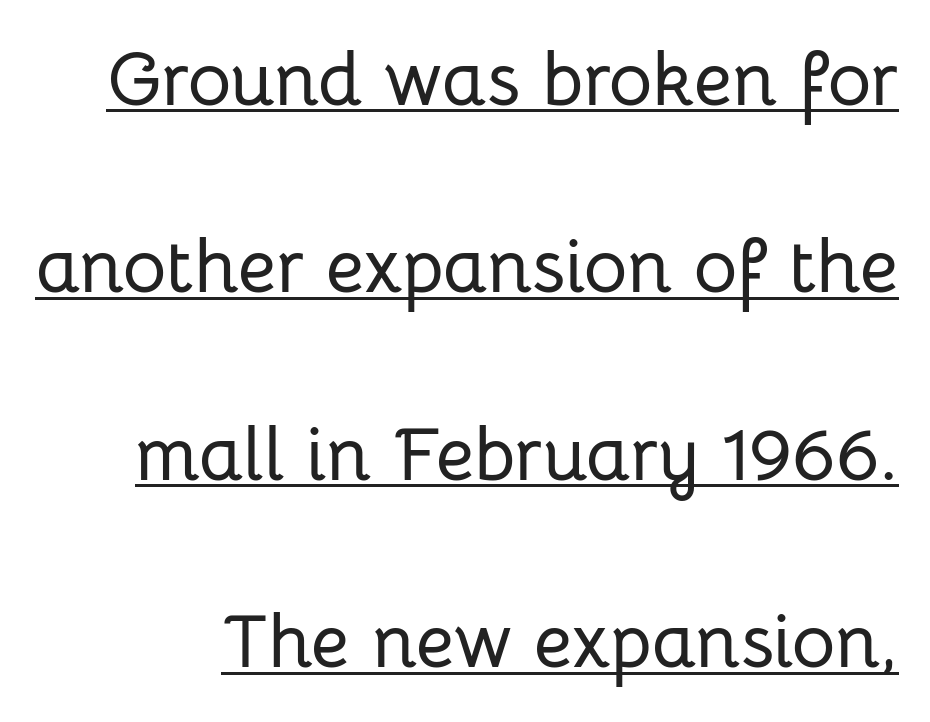
The image shows 75 px sans-serif type, upright; set loose line spacing (2.5x), normal letter spacing, underlined; low stroke contrast and a medium x-height.
